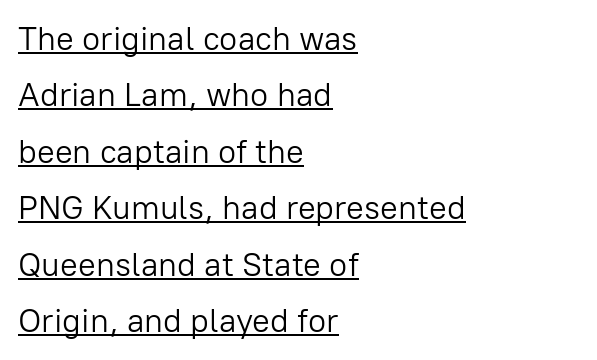
Q: Is the text bold? A: No.
Q: Is the text italic (slanted)? A: No, it is upright.
Q: Is the typeface a serif or a sans-serif typeface? A: Sans-serif.
Q: Is the text underlined? A: Yes.
Q: How is the paragraph aligned? A: Left-aligned.
Q: Is the spacing between letters normal or unusually wide? A: Normal.
Q: Width (condensed, normal, or wide)? A: Normal.
Q: Stroke contrast? A: Low.
Q: x-height? A: Medium.
Q: Monospaced? A: No.
